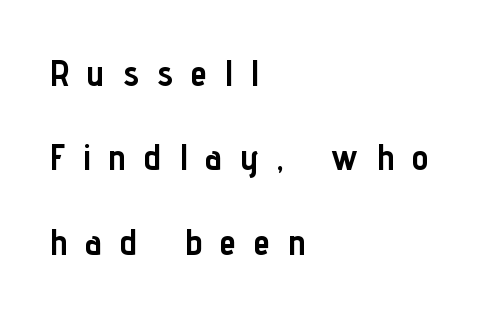
How are the letters spaced? Widely, with obvious added tracking. Posture: vertical. Heavy, bold letterforms. Reading down the column, the eye jumps a long way to each next line. The lines in this sample share a left origin and differ only in where they stop.
